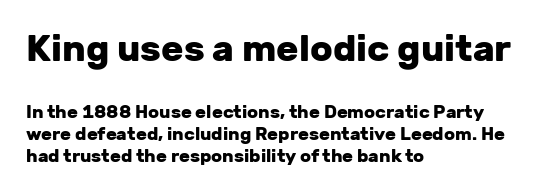
The setting favours the left margin, as ordinary paragraphs usually do. Heavy, bold letterforms. Do the characters align in a grid? No, the font is proportional. Glance below the letters and you will spot only blank space.
